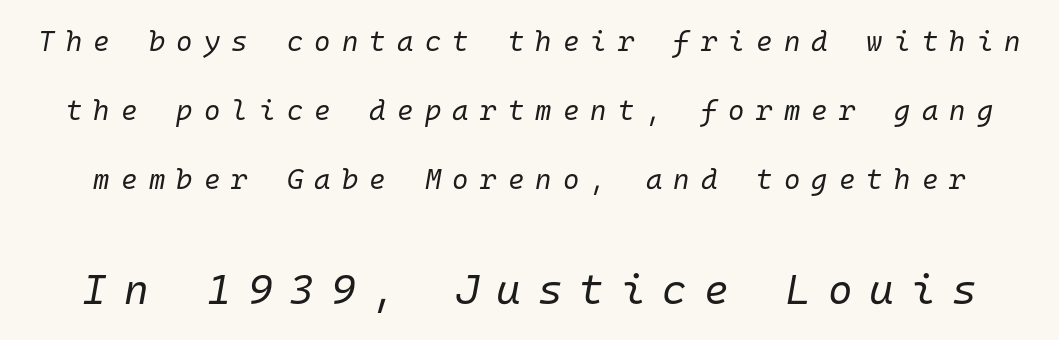
The image shows 42 px regular-weight type, italic (leaning right), monospaced; set loose line spacing (2.46x), unusually wide letter spacing (+0.4 em), not underlined; the second (bottom) block is 1.5x larger; low stroke contrast and a medium x-height.
